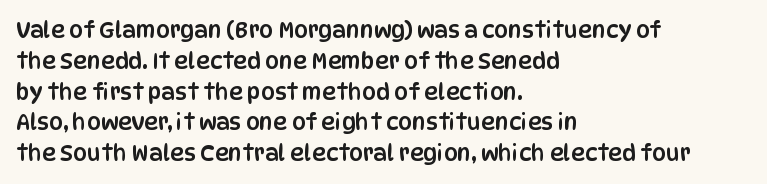
Q: Is the text italic (slanted)? A: No, it is upright.
Q: Is the text underlined? A: No.
Q: How is the paragraph aligned? A: Left-aligned.
Q: Is the spacing between letters normal or unusually wide? A: Normal.
Q: Is the spacing between lines tight, normal or loose? A: Normal.
